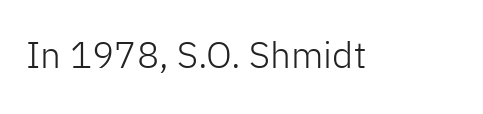
Unmarked baselines from the first word to the last. This is not heavy type; no bold has been used. The font's upright variant was chosen for this text. There is no visible air inserted between adjacent glyphs. These lines are rendered in a variable-pitch font. The characters display no serif detailing; their extremities are plain.
